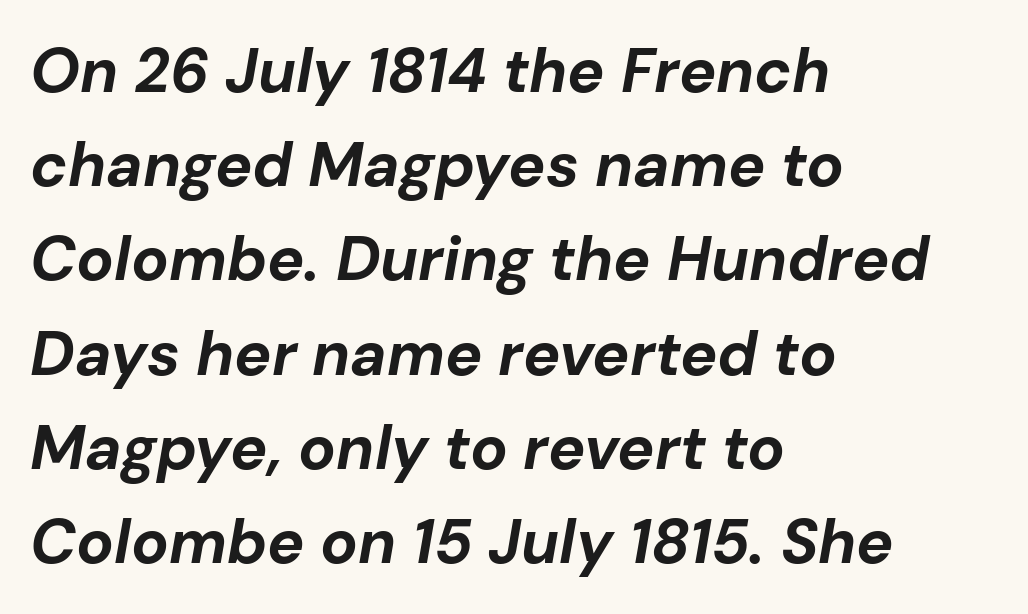
The image shows 62 px bold type, italic (leaning right); set left-aligned, normal line spacing (1.52x), normal letter spacing, not underlined; low stroke contrast and a medium x-height.
